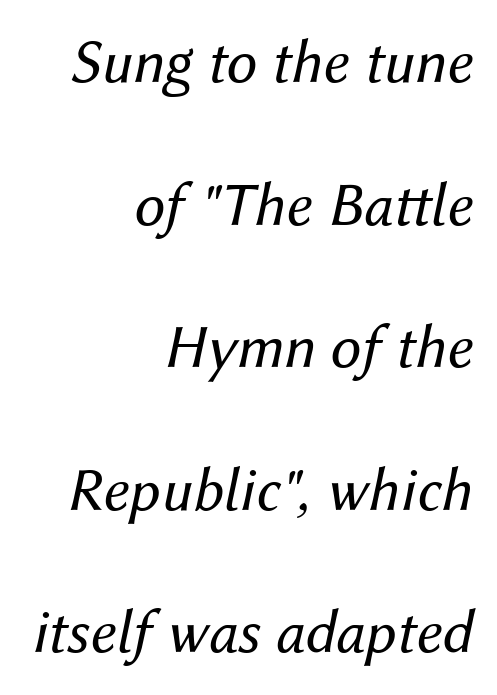
Every character sits at an angle, as italics do. This sample has the flowing, uneven cadence of proportional lettering. Line ends are locked; line starts wander. Tracking here is standard; glyphs follow each other at the usual distance. Vertical stems look standard width or narrower in stroke.
